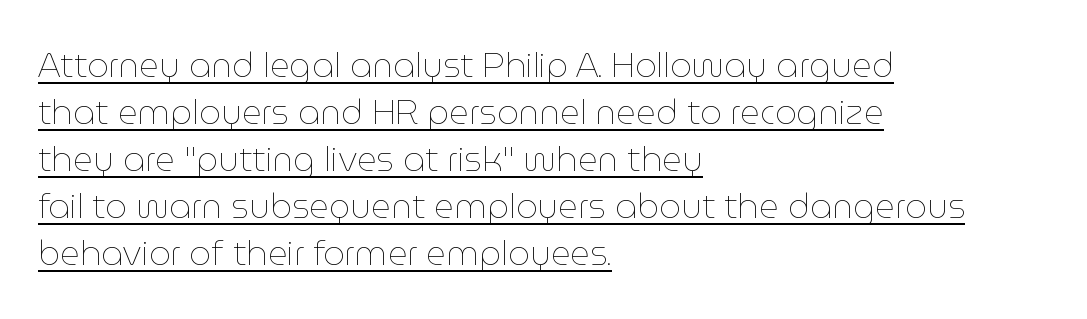
The image shows 34 px thin type, upright; set left-aligned, normal line spacing (1.38x), normal letter spacing, underlined; low stroke contrast and a medium x-height.
